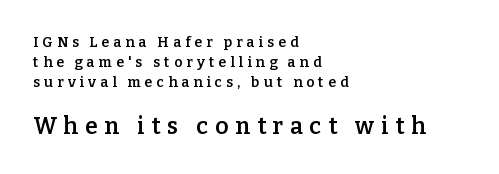
Q: Is the text bold? A: Semi-bold.
Q: Is the text italic (slanted)? A: No, it is upright.
Q: Is the text underlined? A: No.
Q: How is the paragraph aligned? A: Left-aligned.
Q: Is the spacing between letters normal or unusually wide? A: Unusually wide.
Q: Is the spacing between lines tight, normal or loose? A: Normal.
Q: Which block of text is set in a larger size, the first (top) or the second (bottom)? A: The second (bottom) one.
